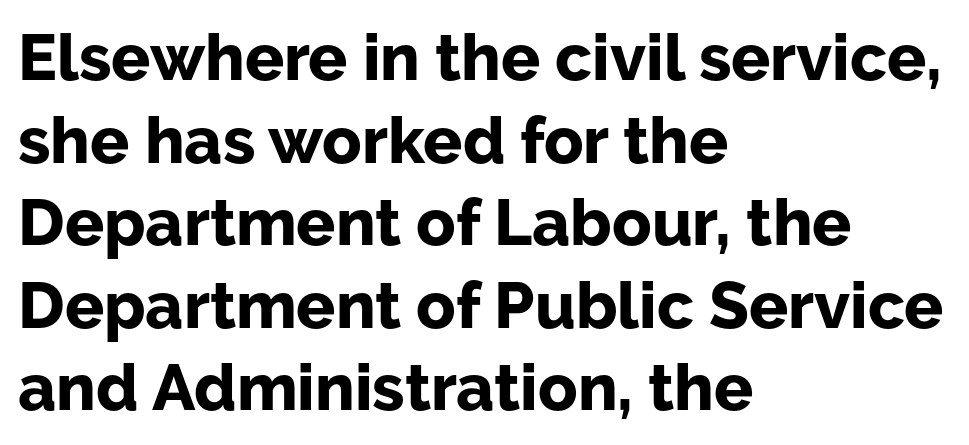
Characters remain perfectly vertical along every line. Examine the stroke ends and you'll find no serifs. Alignment: flush left. The face used here has the dense, thick strokes of a bold.
